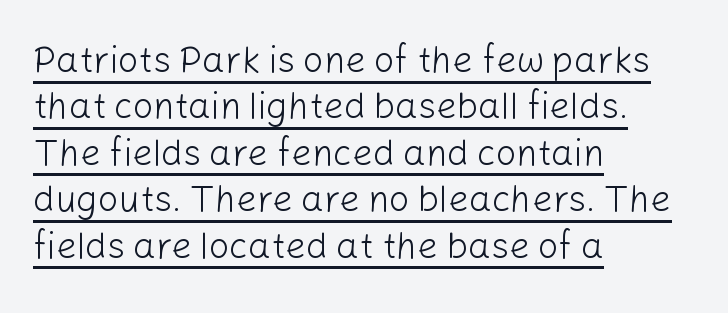
Q: Is the text bold? A: No.
Q: Is the text italic (slanted)? A: No, it is upright.
Q: Is the typeface a serif or a sans-serif typeface? A: Sans-serif.
Q: Is the text underlined? A: Yes.
Q: How is the paragraph aligned? A: Left-aligned.
Q: Is the spacing between letters normal or unusually wide? A: Normal.
Q: Is the spacing between lines tight, normal or loose? A: Normal.
Q: Width (condensed, normal, or wide)? A: Normal.
Q: Stroke contrast? A: Low.
Q: x-height? A: Medium.
Q: Monospaced? A: No.
